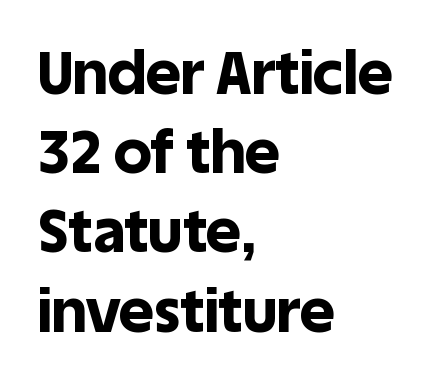
Caption: multi-line text, flush left, ragged right. Font category for this specimen: sans-serif. A bare baseline throughout the passage. If you measured baseline to baseline, you'd find a middling distance. This is heavy type, rendered in bold.
